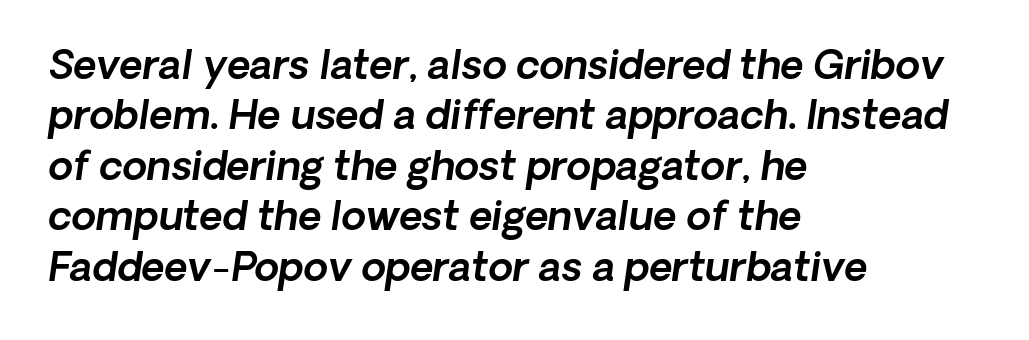
The image shows 40 px text type, italic (leaning right); set left-aligned, normal line spacing (1.26x), normal letter spacing, not underlined; a medium x-height.
